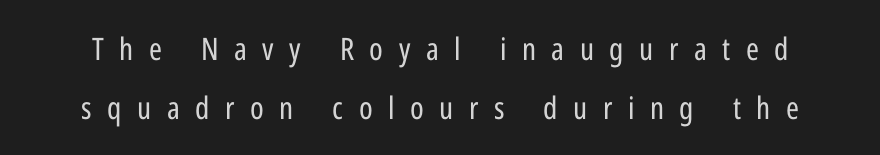
{"serif": "no", "italic": "no", "bold": "no", "weight": "regular", "width": "condensed", "stroke_contrast": "low", "x_height": "medium", "monospaced": "no", "underline": "no", "line_spacing": "loose", "line_spacing_ratio": 1.9, "letter_spacing": "wide", "letter_spacing_em": 0.5, "glyph_px": 31}
